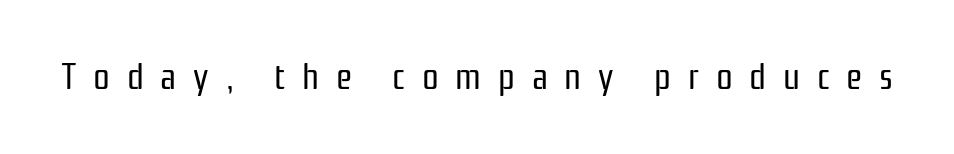
{"serif": "no", "italic": "no", "bold": "no", "weight": "regular", "width": "condensed", "stroke_contrast": "low", "x_height": "medium", "monospaced": "no", "underline": "no", "letter_spacing": "wide", "letter_spacing_em": 0.45, "glyph_px": 37}
